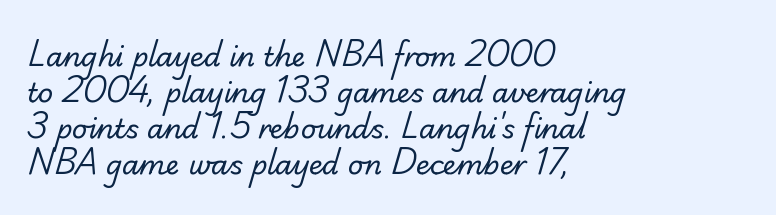
Q: Is the text bold? A: No.
Q: Is the text underlined? A: No.
Q: How is the paragraph aligned? A: Left-aligned.
Q: Is the spacing between letters normal or unusually wide? A: Normal.
Q: Is the spacing between lines tight, normal or loose? A: Normal.
